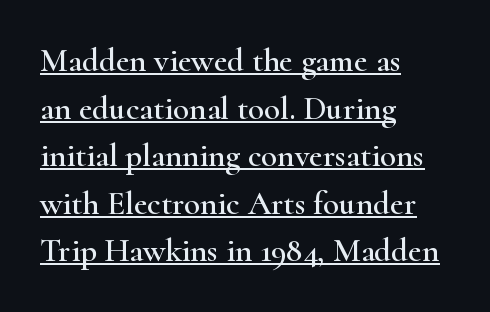
{"serif": "yes", "italic": "no", "width": "wide", "stroke_contrast": "high", "x_height": "small", "monospaced": "no", "underline": "yes", "align": "left", "line_spacing": "normal", "line_spacing_ratio": 1.44, "letter_spacing": "normal", "letter_spacing_em": 0.0, "glyph_px": 33}
